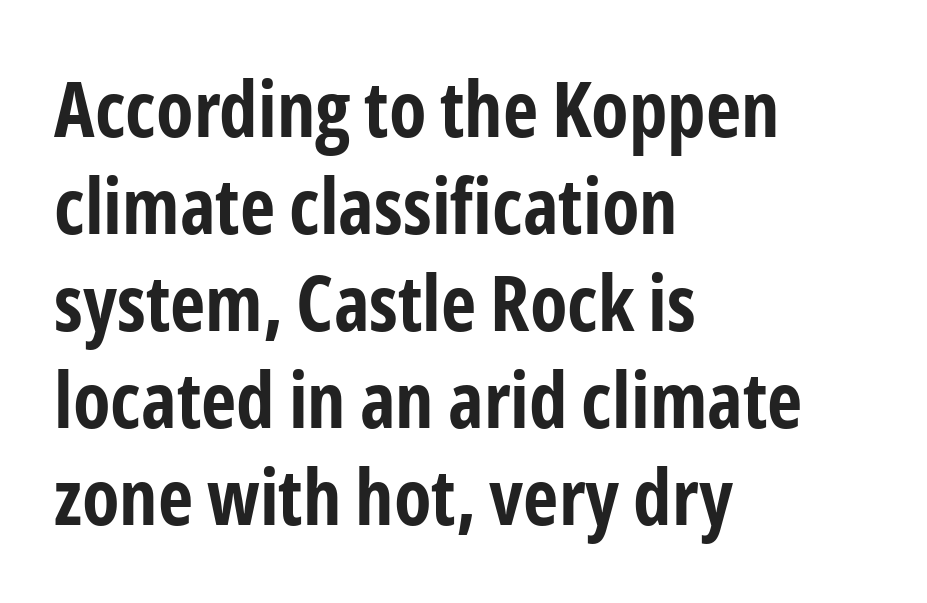
The image shows 77 px bold, condensed sans-serif type, upright; set left-aligned, normal line spacing (1.26x), normal letter spacing, not underlined; low stroke contrast and a medium x-height.
